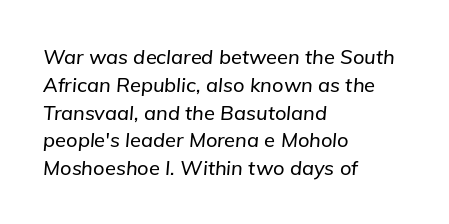
Visually the block forms a straight wall on the left and a jagged coastline on the right. The rendering keeps characters at their native spacing. The typography opts for an oblique posture over an upright one. The designer left line spacing at the default.
